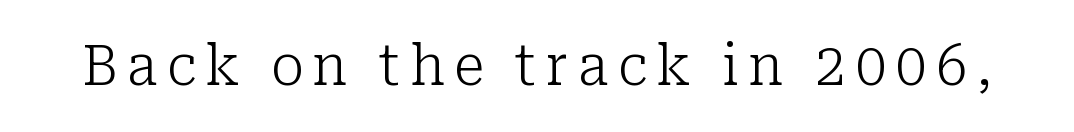
{"serif": "yes", "italic": "no", "bold": "no", "weight": "light", "width": "normal", "stroke_contrast": "low", "x_height": "medium", "monospaced": "no", "underline": "no", "glyph_px": 56}
